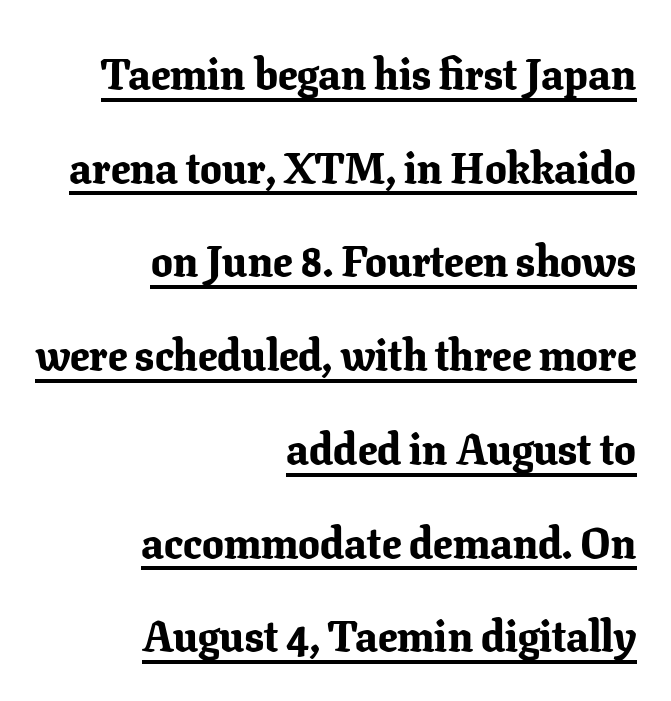
Q: Is the text bold? A: Yes.
Q: Is the text italic (slanted)? A: No, it is upright.
Q: Is the typeface a serif or a sans-serif typeface? A: Serif.
Q: Is the text underlined? A: Yes.
Q: How is the paragraph aligned? A: Right-aligned.
Q: Is the spacing between letters normal or unusually wide? A: Normal.
Q: Is the spacing between lines tight, normal or loose? A: Loose.
Q: Width (condensed, normal, or wide)? A: Normal.
Q: Stroke contrast? A: Low.
Q: x-height? A: Medium.
Q: Monospaced? A: No.
